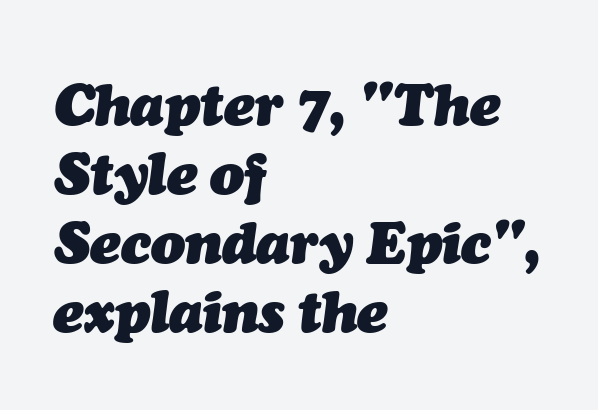
You could not count columns in this text — the font is proportionally spaced. Nothing unusual about the tracking: characters are spaced as the font intends. The typesetting leans heavy: a genuine bold. Check under the words: just untouched page. One-word summary of the alignment: left.
